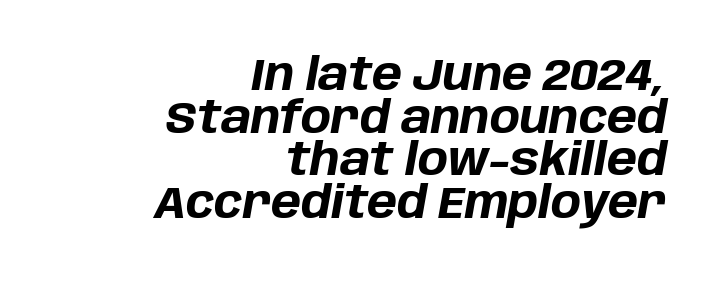
The image shows 45 px bold type, italic (leaning right); set right-aligned, tight line spacing (0.95x), normal letter spacing, not underlined; low stroke contrast and a large x-height.
